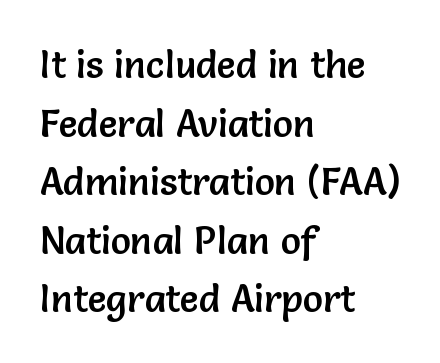
Q: Is the text italic (slanted)? A: No, it is upright.
Q: Is the typeface a serif or a sans-serif typeface? A: Sans-serif.
Q: Is the text underlined? A: No.
Q: How is the paragraph aligned? A: Left-aligned.
Q: Is the spacing between letters normal or unusually wide? A: Normal.
Q: Is the spacing between lines tight, normal or loose? A: Normal.
Q: Width (condensed, normal, or wide)? A: Normal.
Q: Stroke contrast? A: Low.
Q: x-height? A: Medium.
Q: Monospaced? A: No.
